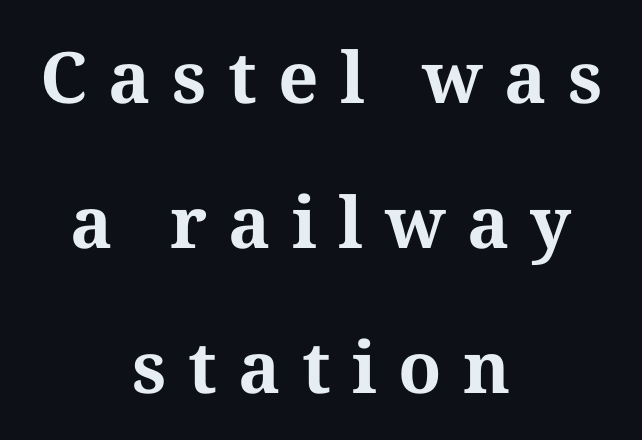
{"serif": "yes", "italic": "no", "bold": "yes", "weight": "bold", "width": "normal", "stroke_contrast": "medium", "x_height": "medium", "monospaced": "no", "underline": "no", "align": "center", "line_spacing": "loose", "line_spacing_ratio": 2.04, "letter_spacing": "wide", "letter_spacing_em": 0.3, "glyph_px": 71}
